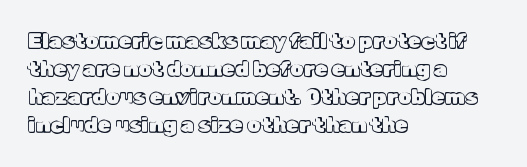
{"italic": "no", "underline": "no", "align": "left", "line_spacing": "normal", "line_spacing_ratio": 1.34, "letter_spacing": "normal", "letter_spacing_em": 0.0, "glyph_px": 21}
